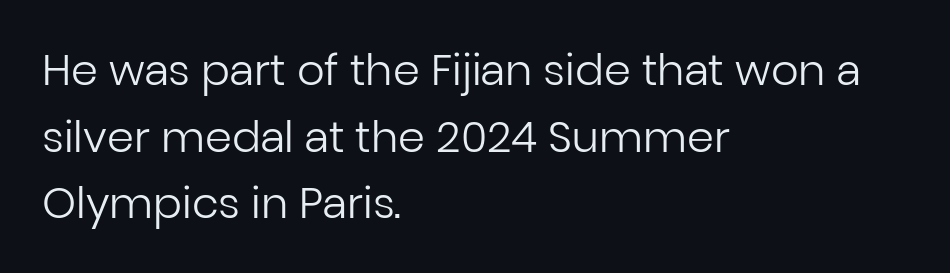
{"serif": "no", "italic": "no", "bold": "no", "weight": "regular", "width": "normal", "stroke_contrast": "low", "x_height": "medium", "monospaced": "no", "underline": "no", "align": "left", "line_spacing": "normal", "line_spacing_ratio": 1.55, "letter_spacing": "normal", "letter_spacing_em": 0.0, "glyph_px": 43}
